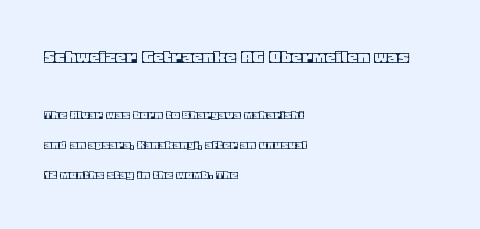
Type size steps down from the first block to the second. In CSS terms this would be text-align: left. Italic: no, the glyphs are upright roman. There is no visible air inserted between adjacent glyphs. Leading is clearly above the norm, producing a sparse column.
